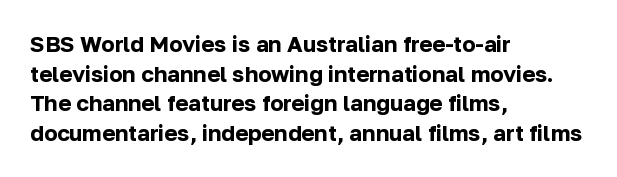
Caption: standard tracking, unaltered. Bold? Absolutely — the strokes are thick and heavy. Where is the straight margin? On the left. The line-height multiplier appears to be the usual default. Underlining? Definitely not there. Upright lettering throughout.
